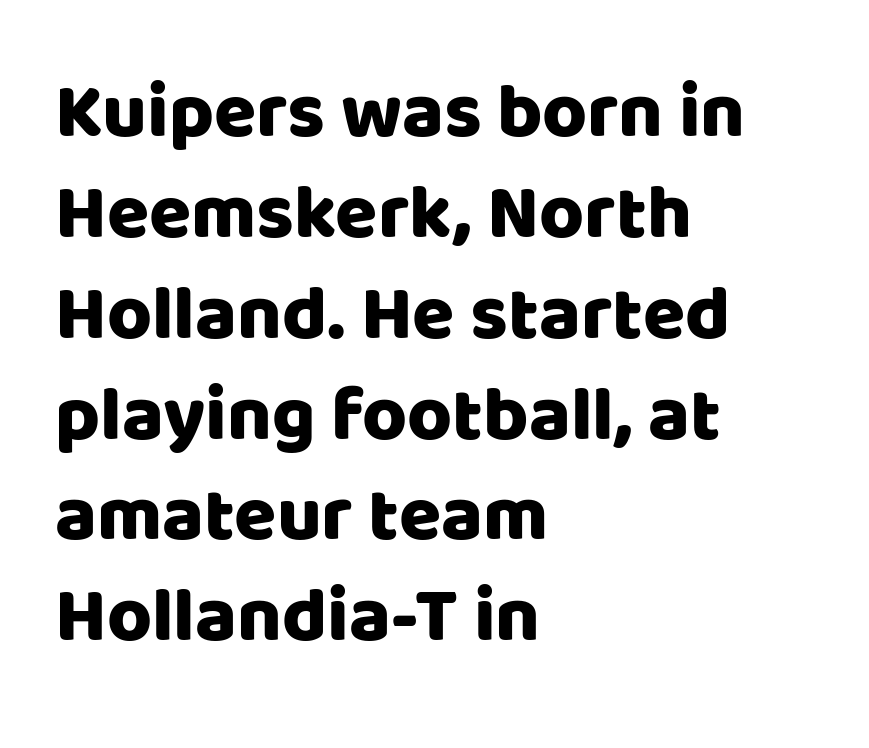
Q: Is the text italic (slanted)? A: No, it is upright.
Q: Is the typeface a serif or a sans-serif typeface? A: Sans-serif.
Q: Is the text underlined? A: No.
Q: How is the paragraph aligned? A: Left-aligned.
Q: Is the spacing between letters normal or unusually wide? A: Normal.
Q: Is the spacing between lines tight, normal or loose? A: Normal.
Q: Width (condensed, normal, or wide)? A: Normal.
Q: Stroke contrast? A: Low.
Q: x-height? A: Large.
Q: Monospaced? A: No.
